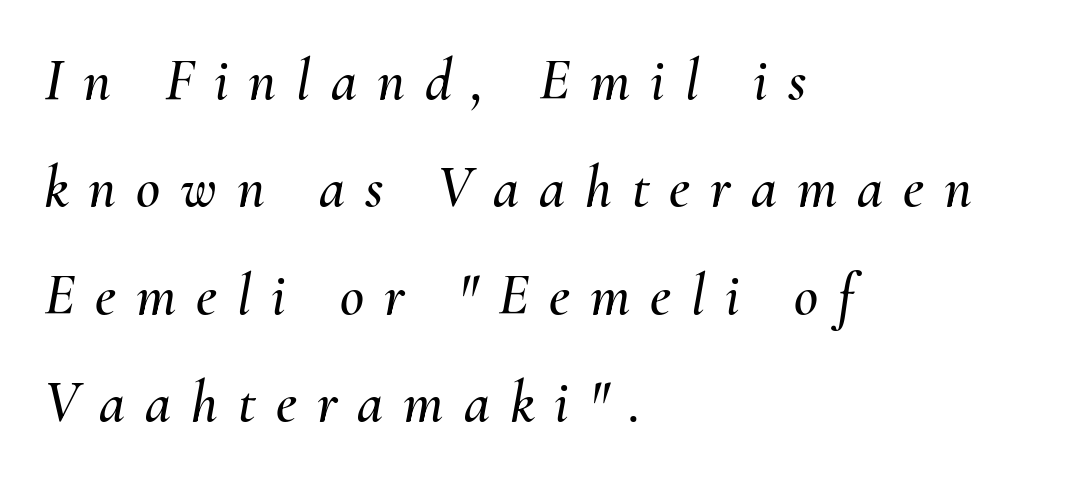
{"italic": "yes", "lean": "right", "slant_degrees": 10, "width": "normal", "stroke_contrast": "medium", "x_height": "small", "monospaced": "no", "underline": "no", "align": "left", "line_spacing_ratio": 1.82, "letter_spacing": "wide", "letter_spacing_em": 0.34, "glyph_px": 59}
